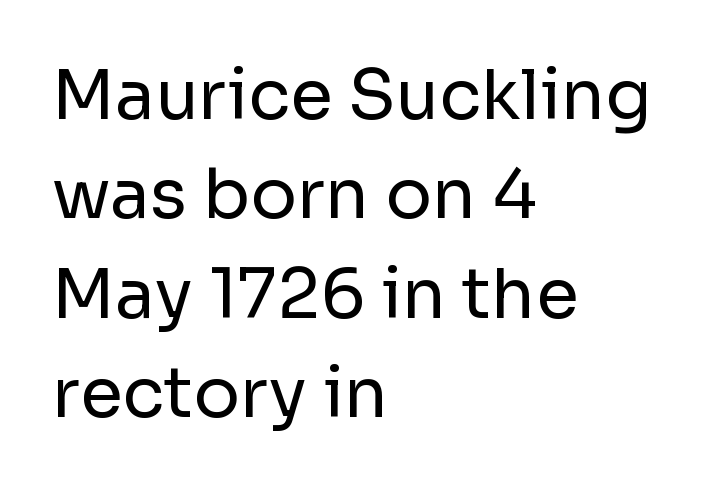
{"serif": "no", "italic": "no", "bold": "no", "weight": "regular", "width": "normal", "stroke_contrast": "low", "x_height": "medium", "monospaced": "no", "underline": "no", "align": "left", "line_spacing": "normal", "line_spacing_ratio": 1.44, "letter_spacing": "normal", "letter_spacing_em": 0.0, "glyph_px": 69}
